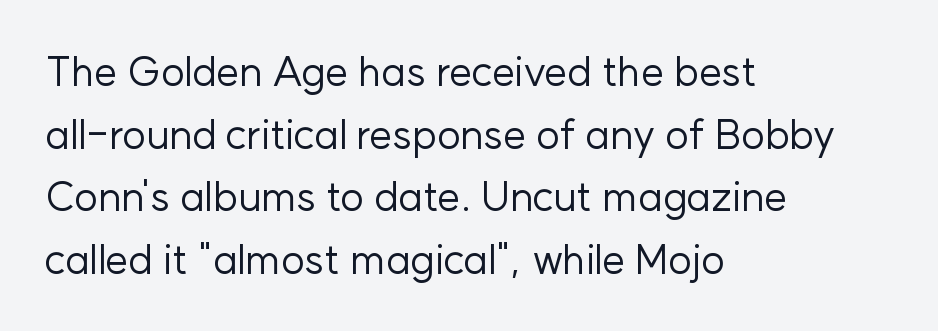
Check where the strokes stop: nothing finishes them off — pure sans. The font's upright variant was chosen for this text. The ragged edge is on the right, which tells us the setting is flush left. No letter is thick-stroked: the sample isn't bold.
